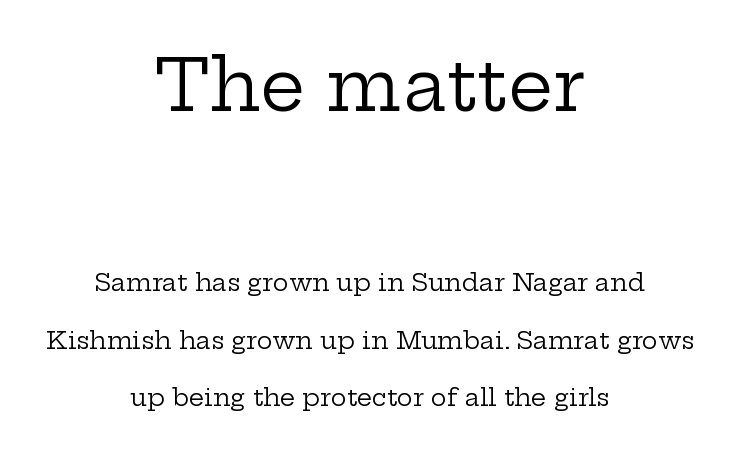
{"serif": "yes", "italic": "no", "bold": "no", "weight": "regular", "width": "wide", "stroke_contrast": "low", "x_height": "medium", "monospaced": "no", "underline": "no", "align": "center", "line_spacing": "loose", "line_spacing_ratio": 2.4, "letter_spacing": "normal", "letter_spacing_em": 0.0, "larger_block": "first", "size_ratio": 2.96, "glyph_px": 71}
